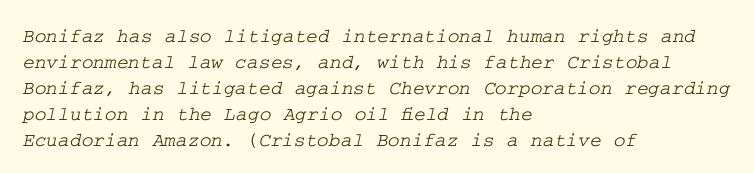
The image shows 20 px text type; set left-aligned, normal line spacing (1.3x), normal letter spacing, not underlined.
